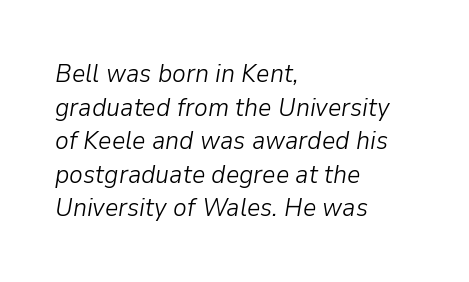
Q: Is the text bold? A: No.
Q: Is the text italic (slanted)? A: Yes, it leans right by about 9 degrees.
Q: Is the text underlined? A: No.
Q: How is the paragraph aligned? A: Left-aligned.
Q: Is the spacing between letters normal or unusually wide? A: Normal.
Q: Is the spacing between lines tight, normal or loose? A: Normal.
